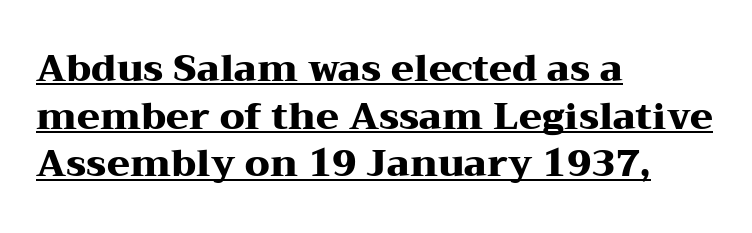
Q: Is the text bold? A: Yes.
Q: Is the text italic (slanted)? A: No, it is upright.
Q: Is the typeface a serif or a sans-serif typeface? A: Serif.
Q: Is the text underlined? A: Yes.
Q: How is the paragraph aligned? A: Left-aligned.
Q: Is the spacing between letters normal or unusually wide? A: Normal.
Q: Is the spacing between lines tight, normal or loose? A: Normal.
Q: Width (condensed, normal, or wide)? A: Wide.
Q: Stroke contrast? A: Medium.
Q: x-height? A: Medium.
Q: Monospaced? A: No.
